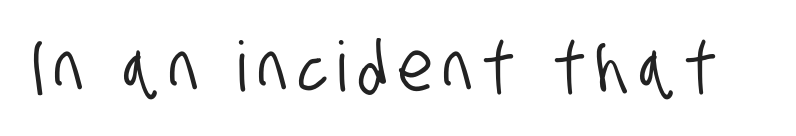
{"serif": "no", "width": "condensed", "stroke_contrast": "low", "x_height": "large", "monospaced": "no", "underline": "no", "glyph_px": 69}
